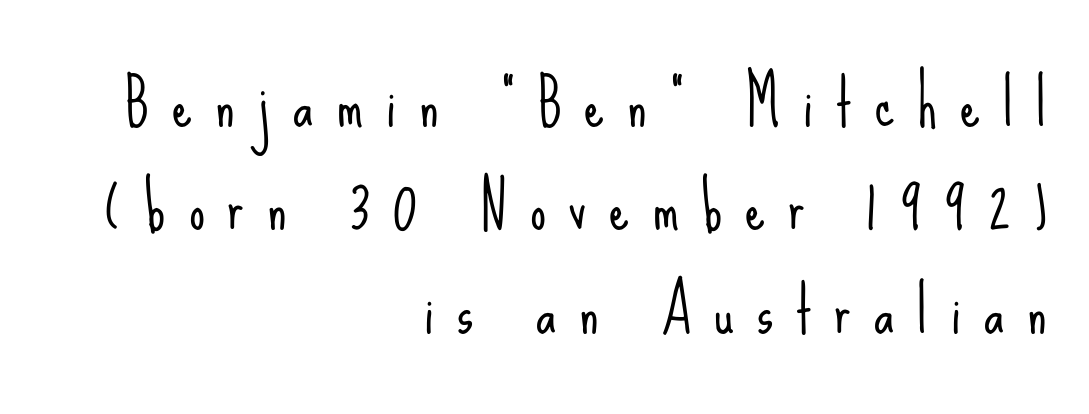
{"serif": "no", "italic": "no", "bold": "no", "weight": "light", "width": "condensed", "stroke_contrast": "low", "x_height": "small", "monospaced": "no", "underline": "no", "align": "right", "line_spacing": "normal", "line_spacing_ratio": 1.64, "letter_spacing": "wide", "letter_spacing_em": 0.37, "glyph_px": 63}
